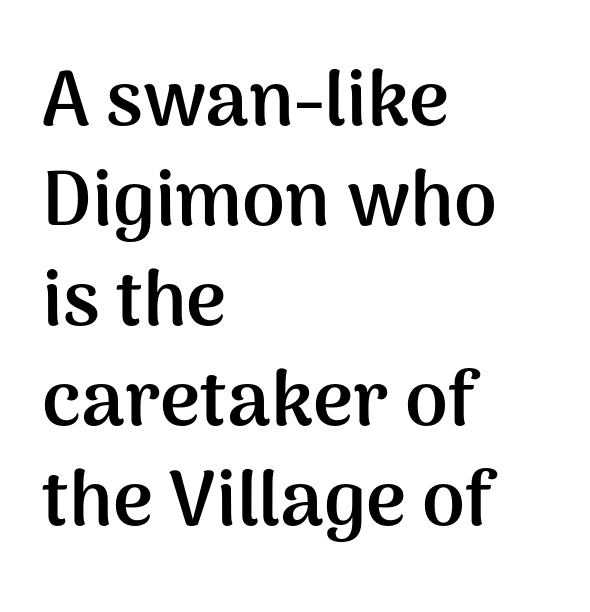
The image shows 77 px semibold sans-serif type, upright; set left-aligned, normal line spacing (1.3x), normal letter spacing, not underlined; medium stroke contrast and a medium x-height.
